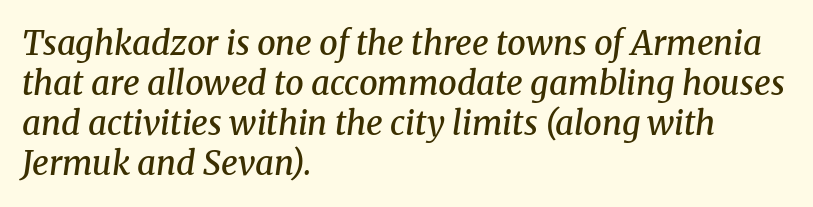
Q: Is the text bold? A: Semi-bold.
Q: Is the text italic (slanted)? A: Yes, it leans right by about 8 degrees.
Q: Is the typeface a serif or a sans-serif typeface? A: Serif.
Q: Is the text underlined? A: No.
Q: How is the paragraph aligned? A: Left-aligned.
Q: Is the spacing between letters normal or unusually wide? A: Normal.
Q: Width (condensed, normal, or wide)? A: Normal.
Q: Stroke contrast? A: Medium.
Q: x-height? A: Medium.
Q: Monospaced? A: No.
